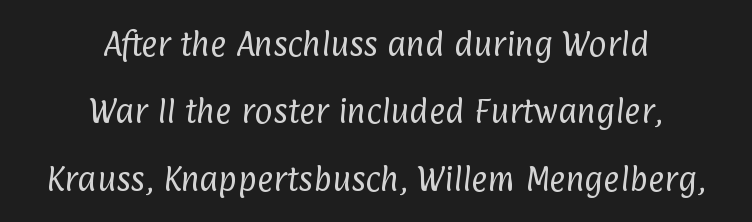
The block of text is sparse from top to bottom, with ample space between rows. The rag falls on both sides of this text block equally. A typesetter would call this proportional, since set widths differ per character. There is no visible air inserted between adjacent glyphs.
